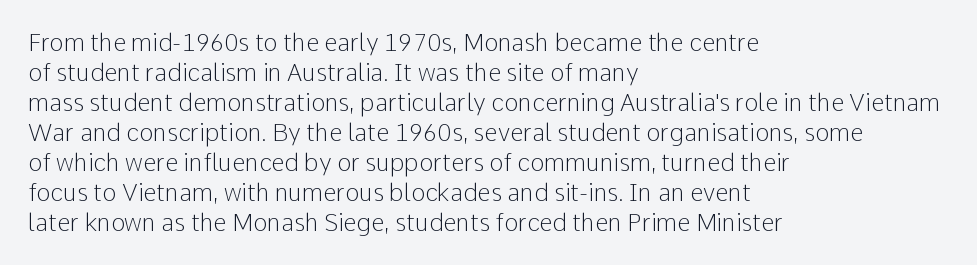
Honestly, there is no underline to notice here at all. The font's upright variant was chosen for this text. Horizontally, the lines are justified to the leading edge only. Bold? No — there's no thickening of the strokes.
